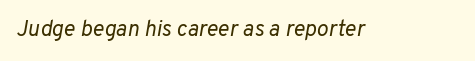
Descenders hang freely into open space. The axis of the letterforms is tilted away from vertical. Observe the ordinary spacing: letters are neighbours, not strangers. These glyphs show unthickened strokes, regular width or finer.
